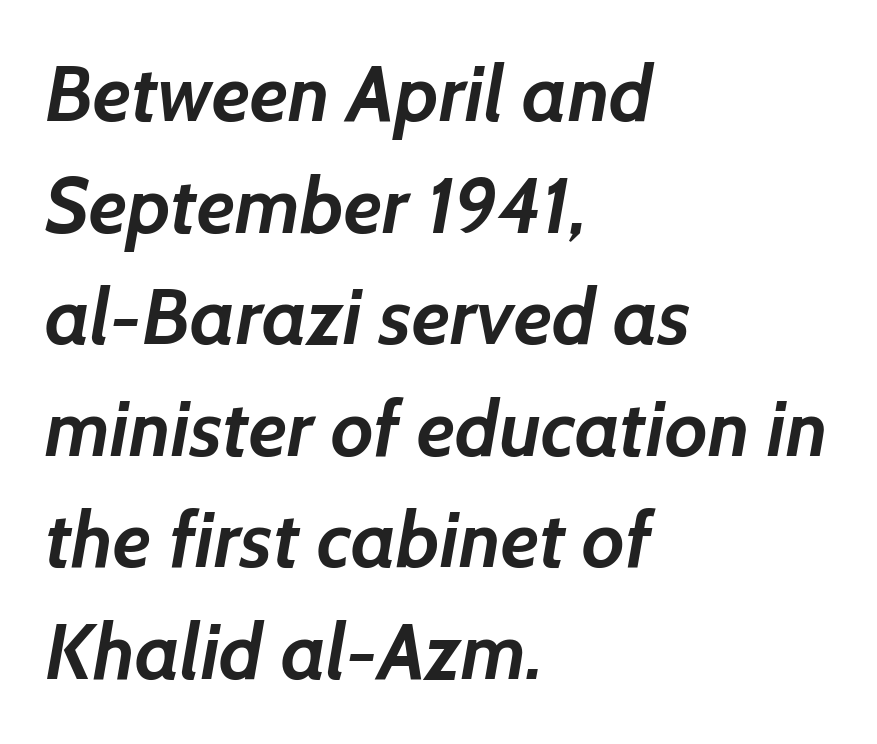
{"serif": "no", "bold": "yes", "weight": "semibold", "width": "normal", "stroke_contrast": "low", "x_height": "medium", "monospaced": "no", "underline": "no", "align": "left", "line_spacing": "normal", "line_spacing_ratio": 1.43, "letter_spacing": "normal", "letter_spacing_em": 0.0, "glyph_px": 78}
